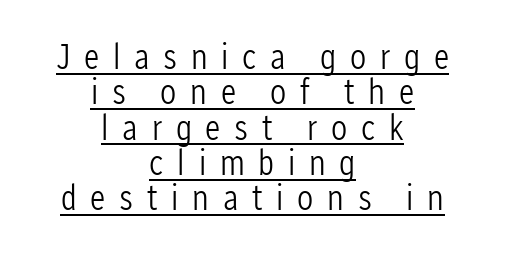
{"serif": "no", "italic": "no", "bold": "no", "weight": "light", "width": "condensed", "stroke_contrast": "low", "x_height": "medium", "monospaced": "no", "underline": "yes", "align": "center", "line_spacing": "tight", "line_spacing_ratio": 0.98, "letter_spacing": "wide", "letter_spacing_em": 0.38, "glyph_px": 36}
